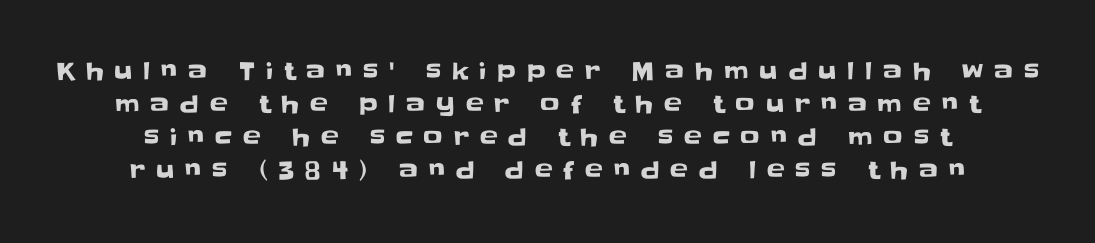
{"italic": "no", "underline": "no", "align": "center", "line_spacing": "normal", "line_spacing_ratio": 1.38, "letter_spacing": "wide", "letter_spacing_em": 0.45, "glyph_px": 24}
